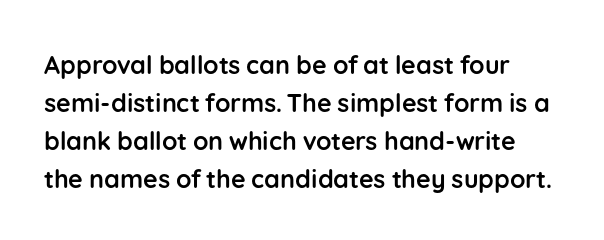
The image shows 25 px bold type, upright; set normal line spacing (1.52x), normal letter spacing, not underlined.
